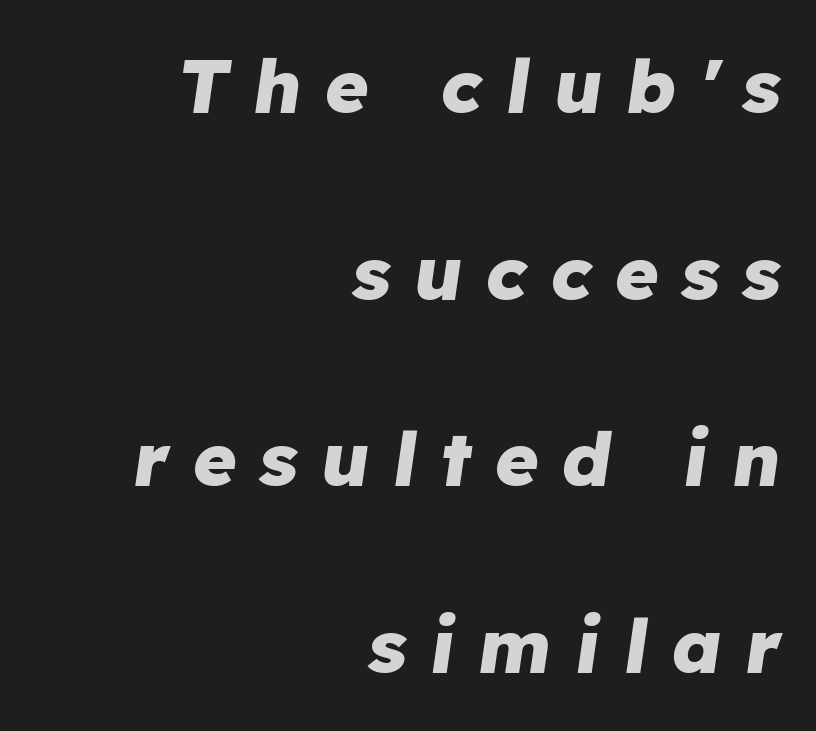
The passage shown has open, widely tracked lettering throughout. An italicized treatment has been applied to the whole sample. Students, observe: this is what heavily led, spacious text looks like. Which margin do the lines hug? The right one — the left edge is uneven.
